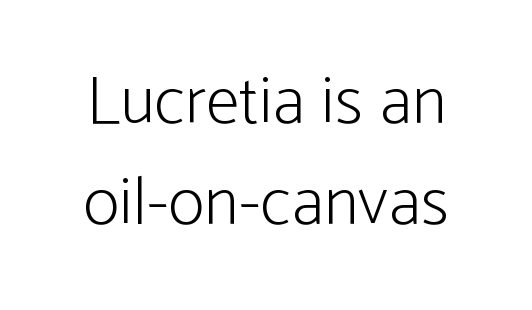
{"serif": "no", "italic": "no", "bold": "no", "weight": "light", "width": "condensed", "stroke_contrast": "low", "x_height": "medium", "monospaced": "no", "underline": "no", "align": "center", "line_spacing": "normal", "line_spacing_ratio": 1.47, "letter_spacing": "normal", "letter_spacing_em": 0.0, "glyph_px": 69}
